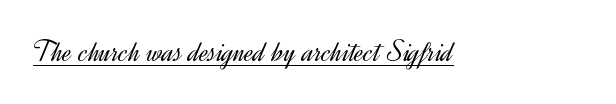
Q: Is the text bold? A: No.
Q: Is the text italic (slanted)? A: Yes.
Q: Is the typeface a serif or a sans-serif typeface? A: Sans-serif.
Q: Is the text underlined? A: Yes.
Q: Is the spacing between letters normal or unusually wide? A: Normal.
Q: Width (condensed, normal, or wide)? A: Normal.
Q: x-height? A: Small.
Q: Monospaced? A: No.
